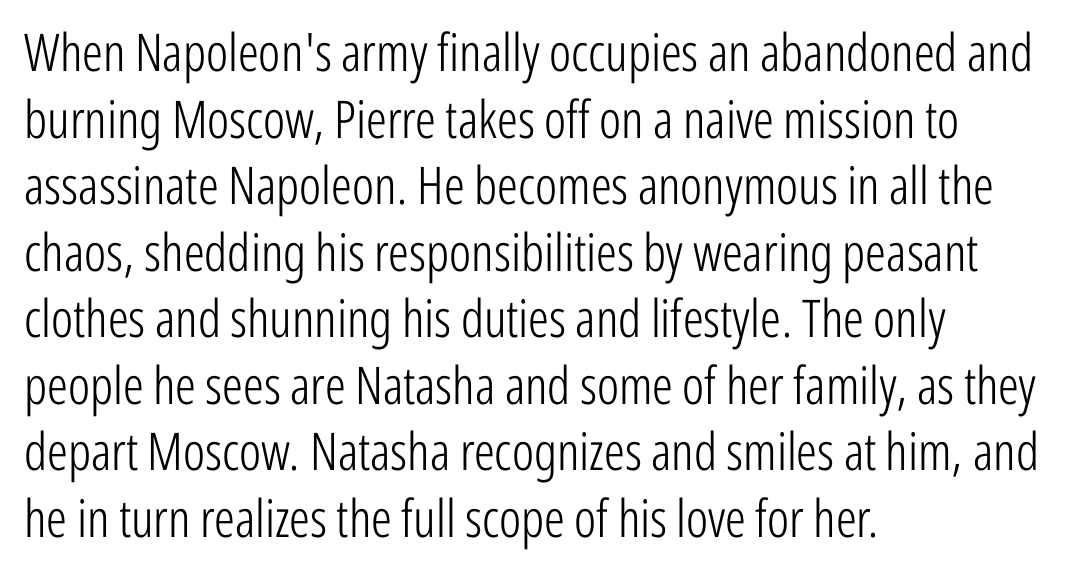
{"serif": "no", "italic": "no", "bold": "no", "weight": "light", "width": "condensed", "stroke_contrast": "low", "x_height": "medium", "monospaced": "no", "underline": "no", "align": "left", "line_spacing": "normal", "line_spacing_ratio": 1.28, "letter_spacing": "normal", "letter_spacing_em": 0.0, "glyph_px": 52}
